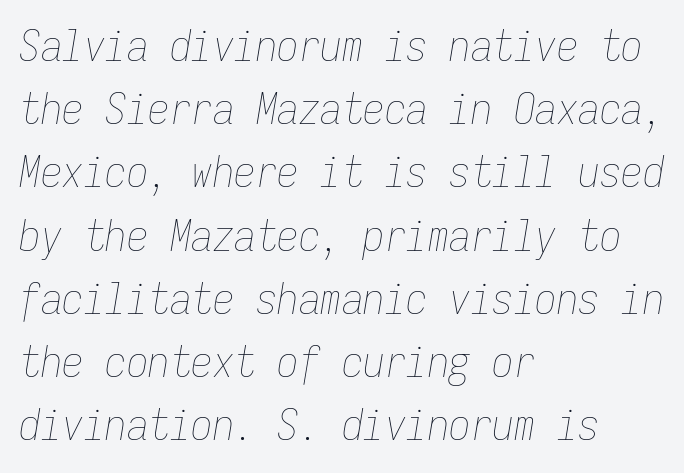
{"italic": "yes", "lean": "right", "slant_degrees": 9, "bold": "no", "weight": "thin", "width": "condensed", "stroke_contrast": "low", "x_height": "medium", "monospaced": "yes", "underline": "no", "align": "left", "line_spacing": "normal", "line_spacing_ratio": 1.47, "letter_spacing": "normal", "letter_spacing_em": 0.0, "glyph_px": 43}
